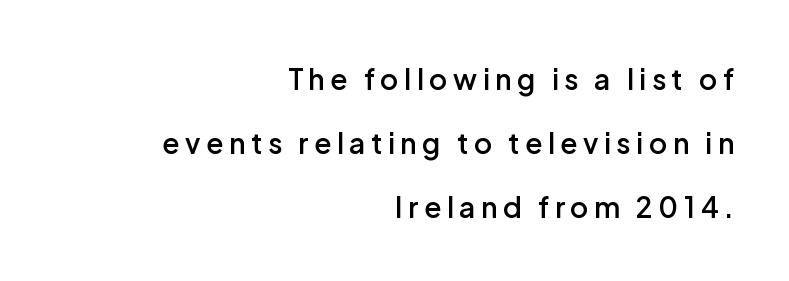
The image shows 28 px semibold sans-serif type, upright; set right-aligned, loose line spacing (2.28x), unusually wide letter spacing (+0.2 em), not underlined; low stroke contrast and a medium x-height.
